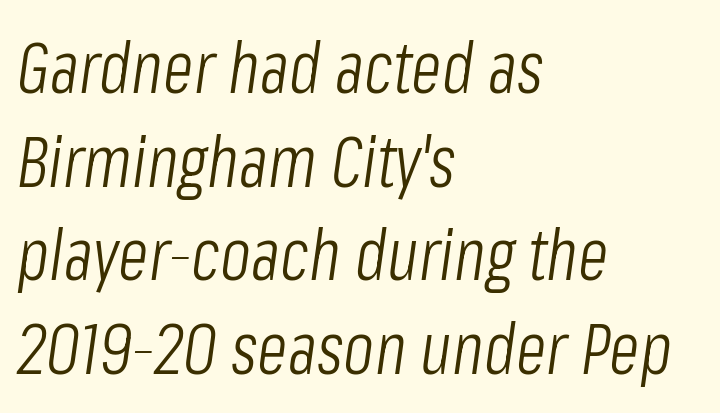
Q: Is the text bold? A: No.
Q: Is the text italic (slanted)? A: Yes, it leans right by about 8 degrees.
Q: Is the text underlined? A: No.
Q: How is the paragraph aligned? A: Left-aligned.
Q: Is the spacing between letters normal or unusually wide? A: Normal.
Q: Is the spacing between lines tight, normal or loose? A: Normal.
Q: Width (condensed, normal, or wide)? A: Condensed.
Q: Stroke contrast? A: Low.
Q: x-height? A: Medium.
Q: Monospaced? A: No.
